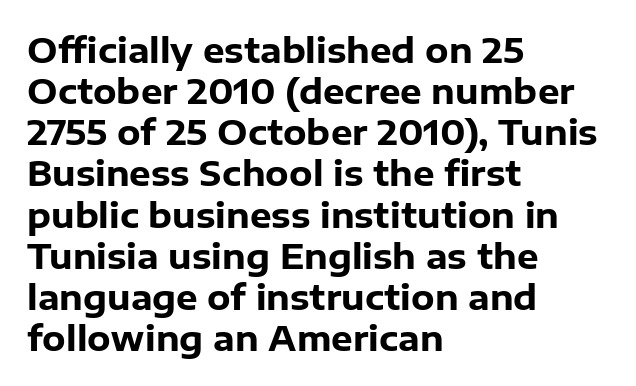
The image shows 34 px heavy sans-serif type, upright; set left-aligned, line spacing 1.21x, normal letter spacing, not underlined; low stroke contrast and a medium x-height.
